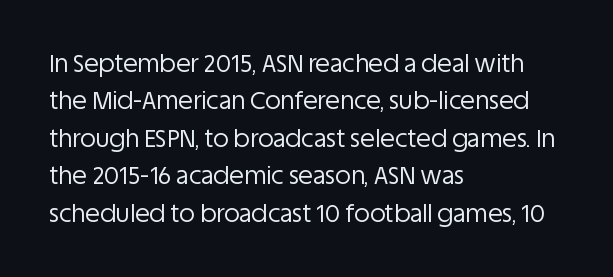
The image shows 24 px text type, upright; set left-aligned, normal line spacing (1.56x), normal letter spacing, not underlined.
